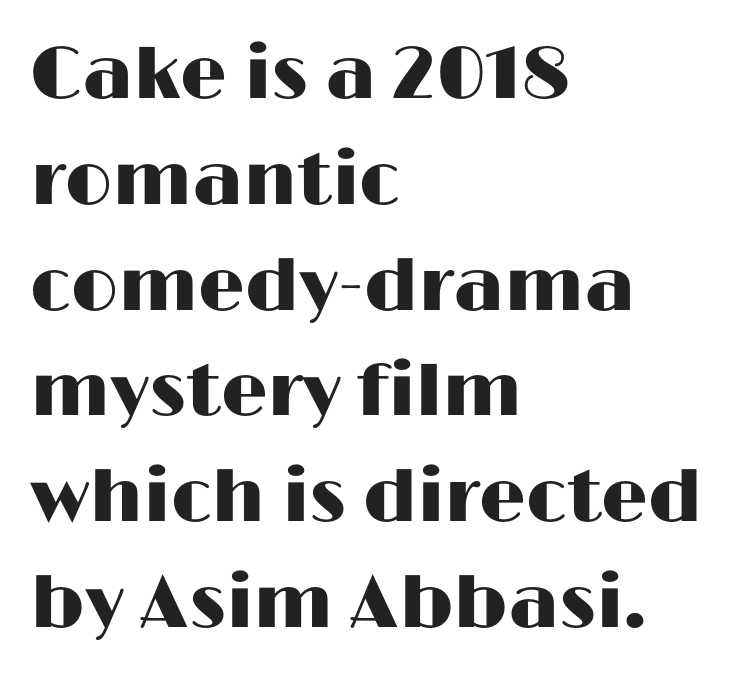
Q: Is the text italic (slanted)? A: No, it is upright.
Q: Is the typeface a serif or a sans-serif typeface? A: Sans-serif.
Q: Is the text underlined? A: No.
Q: How is the paragraph aligned? A: Left-aligned.
Q: Is the spacing between letters normal or unusually wide? A: Normal.
Q: Is the spacing between lines tight, normal or loose? A: Normal.
Q: Width (condensed, normal, or wide)? A: Wide.
Q: Stroke contrast? A: High.
Q: x-height? A: Medium.
Q: Monospaced? A: No.
